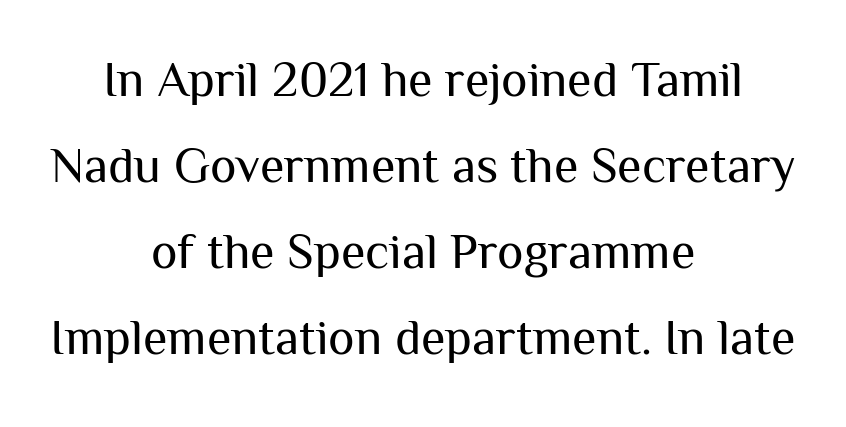
Q: Is the text bold? A: No.
Q: Is the text italic (slanted)? A: No, it is upright.
Q: Is the typeface a serif or a sans-serif typeface? A: Sans-serif.
Q: Is the text underlined? A: No.
Q: How is the paragraph aligned? A: Centered.
Q: Is the spacing between letters normal or unusually wide? A: Normal.
Q: Width (condensed, normal, or wide)? A: Normal.
Q: Stroke contrast? A: Medium.
Q: x-height? A: Medium.
Q: Monospaced? A: No.
